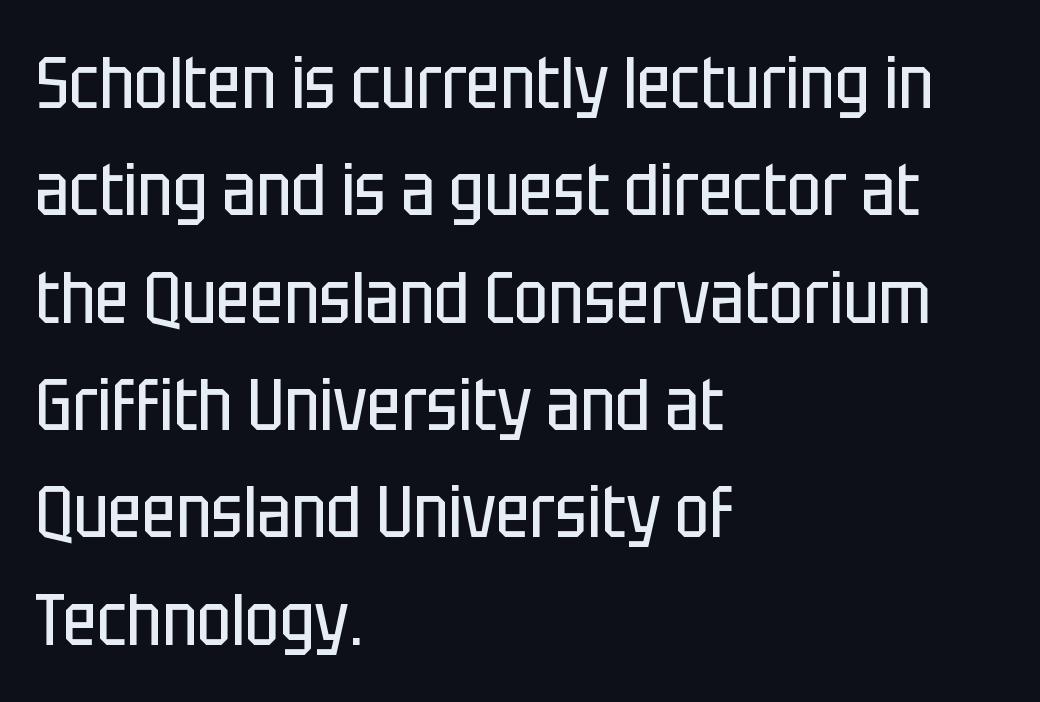
{"serif": "no", "italic": "no", "bold": "no", "weight": "regular", "width": "condensed", "stroke_contrast": "low", "x_height": "large", "monospaced": "no", "underline": "no", "align": "left", "line_spacing": "normal", "line_spacing_ratio": 1.47, "letter_spacing": "normal", "letter_spacing_em": 0.0, "glyph_px": 73}
